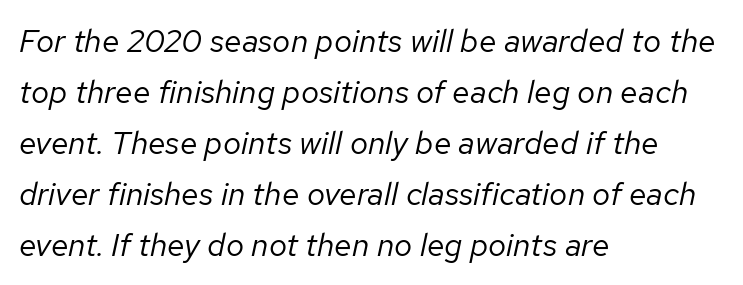
{"italic": "yes", "lean": "right", "slant_degrees": 12, "bold": "no", "weight": "regular", "width": "normal", "stroke_contrast": "low", "x_height": "medium", "monospaced": "no", "underline": "no", "align": "left", "line_spacing": "normal", "line_spacing_ratio": 1.59, "letter_spacing": "normal", "letter_spacing_em": 0.0, "glyph_px": 32}
